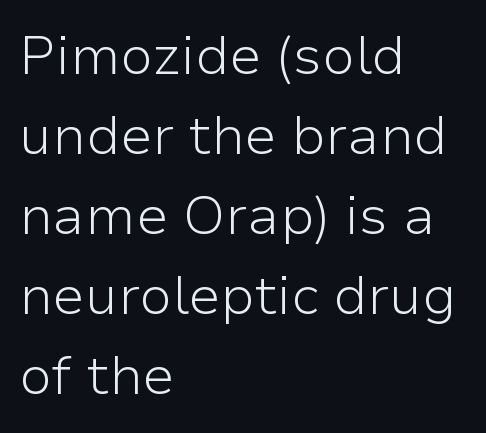
{"serif": "no", "italic": "no", "bold": "no", "weight": "light", "width": "normal", "stroke_contrast": "low", "x_height": "medium", "monospaced": "no", "underline": "no", "align": "left", "line_spacing": "normal", "line_spacing_ratio": 1.48, "letter_spacing": "normal", "letter_spacing_em": 0.0, "glyph_px": 54}
